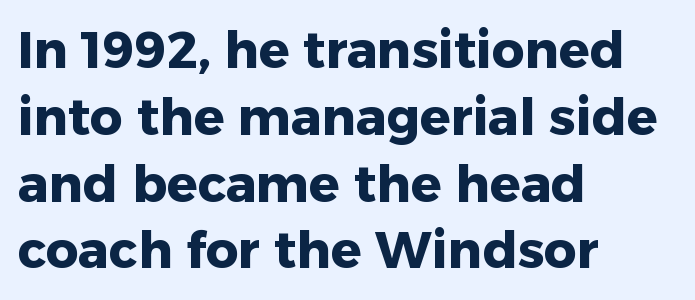
The image shows 51 px heavy sans-serif type, upright; set left-aligned, normal line spacing (1.31x), normal letter spacing, not underlined; low stroke contrast and a medium x-height.
